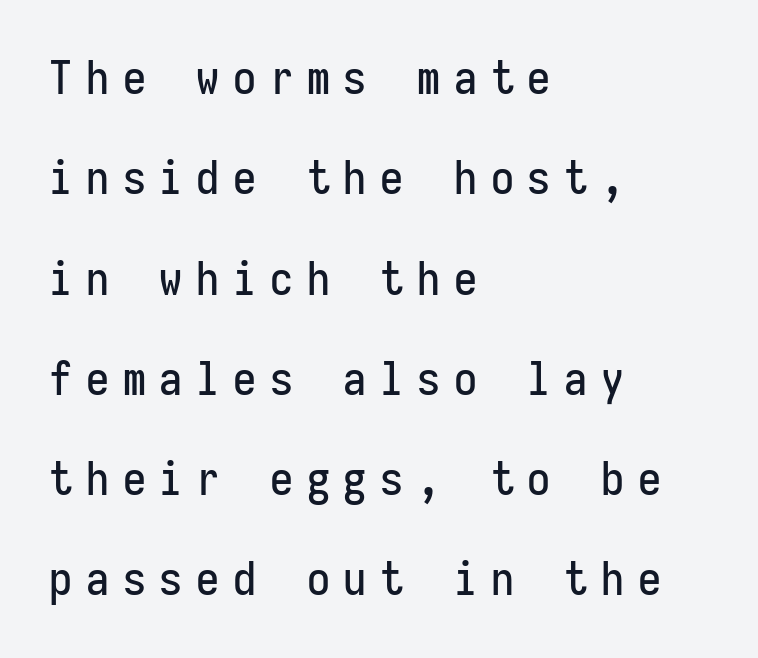
The image shows 46 px condensed sans-serif type, upright, monospaced; set left-aligned, loose line spacing (2.18x), unusually wide letter spacing (+0.3 em), not underlined; low stroke contrast and a medium x-height.
